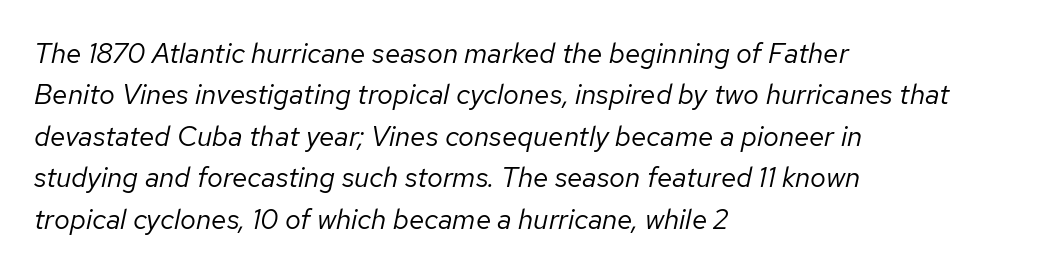
Q: Is the text bold? A: No.
Q: Is the text italic (slanted)? A: Yes, it leans right by about 12 degrees.
Q: Is the text underlined? A: No.
Q: How is the paragraph aligned? A: Left-aligned.
Q: Is the spacing between letters normal or unusually wide? A: Normal.
Q: Is the spacing between lines tight, normal or loose? A: Normal.
Q: Width (condensed, normal, or wide)? A: Normal.
Q: Stroke contrast? A: Low.
Q: x-height? A: Medium.
Q: Monospaced? A: No.
